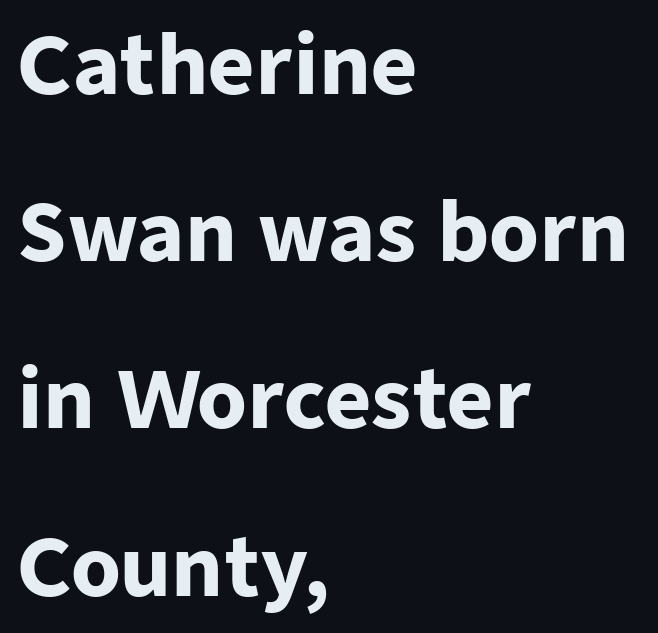
The image shows 80 px heavy sans-serif type, upright; set left-aligned, loose line spacing (2.09x), normal letter spacing, not underlined; low stroke contrast and a medium x-height.
